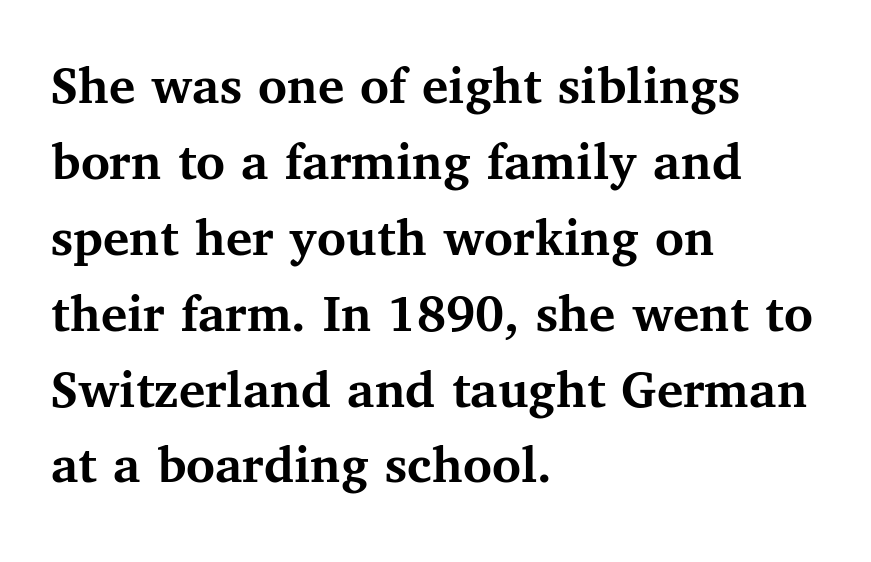
The image shows 55 px semibold serif type, upright; set left-aligned, normal line spacing (1.38x), normal letter spacing, not underlined; medium stroke contrast and a medium x-height.
